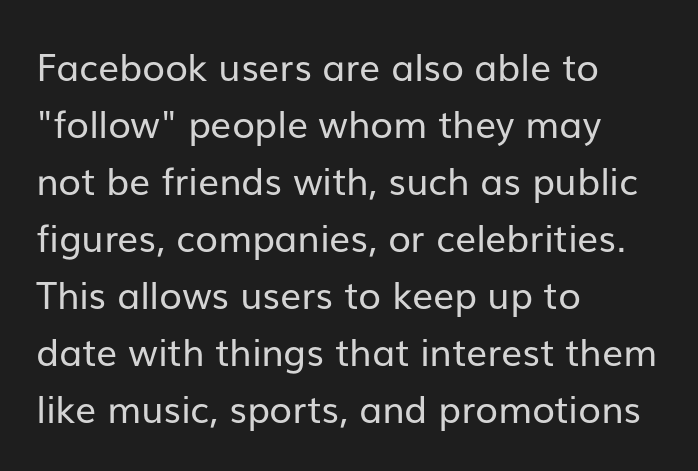
The type sits square on the baseline with zero lean. The letterforms sit shoulder to shoulder at normal distance. Honestly, the row spacing looks completely unremarkable. Letterform terminals end flat and unadorned throughout the passage. The font is comparable to plain body text, perhaps lighter. The area under the type is left untouched.
